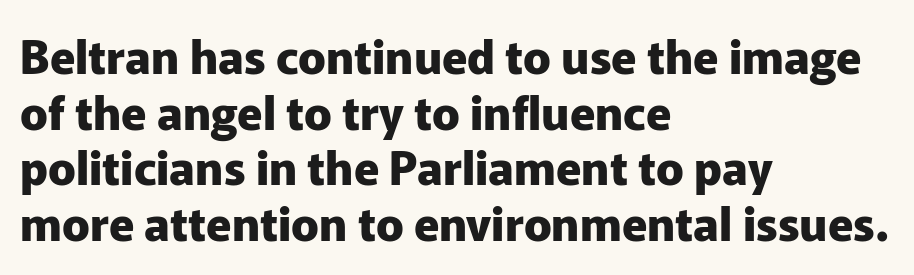
Q: Is the text bold? A: Yes.
Q: Is the text italic (slanted)? A: No, it is upright.
Q: Is the typeface a serif or a sans-serif typeface? A: Sans-serif.
Q: Is the text underlined? A: No.
Q: How is the paragraph aligned? A: Left-aligned.
Q: Is the spacing between letters normal or unusually wide? A: Normal.
Q: Width (condensed, normal, or wide)? A: Normal.
Q: Stroke contrast? A: Low.
Q: x-height? A: Medium.
Q: Monospaced? A: No.
